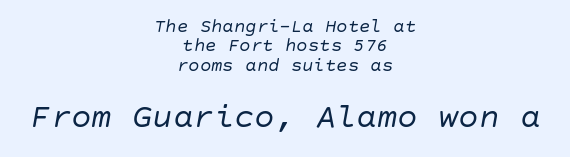
Q: Is the text bold? A: No.
Q: Is the text italic (slanted)? A: Yes, it leans right by about 10 degrees.
Q: Is the text underlined? A: No.
Q: How is the paragraph aligned? A: Centered.
Q: Is the spacing between letters normal or unusually wide? A: Normal.
Q: Is the spacing between lines tight, normal or loose? A: Tight.
Q: Which block of text is set in a larger size, the first (top) or the second (bottom)? A: The second (bottom) one.
Q: Width (condensed, normal, or wide)? A: Normal.
Q: Stroke contrast? A: Low.
Q: x-height? A: Large.
